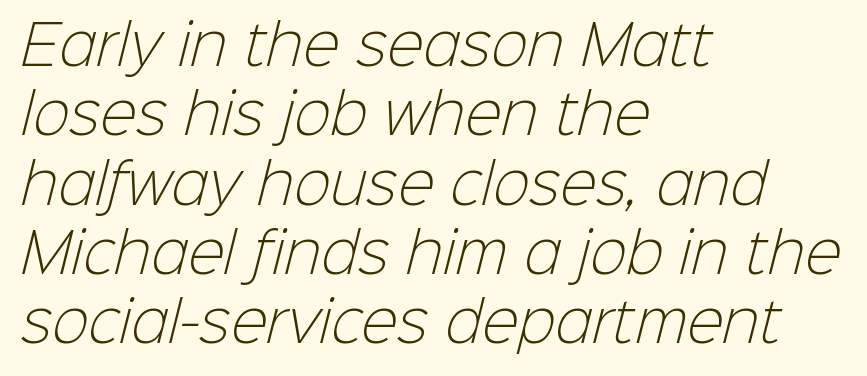
Think of a printed novel: that variable character pitch is what you see here. These lines are composed in type without serifs. A normal amount of white space separates one row of letters from the next. Horizontally, the lines are justified to the leading edge only. Heft: none added — not bold.
